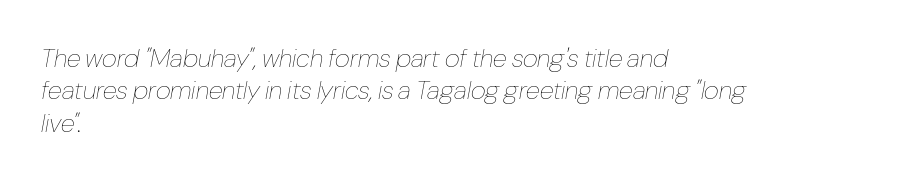
The image shows 26 px text type, italic (leaning right); set left-aligned, normal line spacing (1.25x), normal letter spacing, not underlined.
